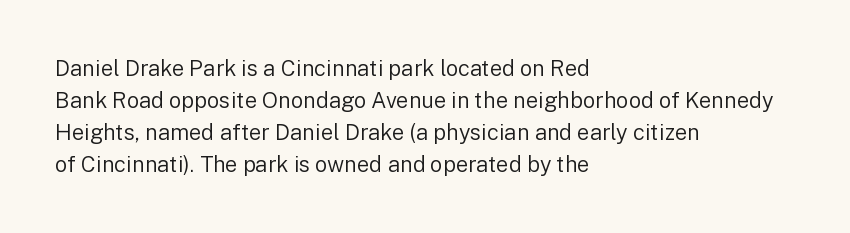
Weight: in the light-to-regular range. These lines keep a tight, regular rhythm from letter to letter. Any mark beneath the type? The region is blank. Left-aligned paragraph, ragged on the right. If you drew a line through each stem, it would be perfectly vertical. Honestly, the row spacing looks completely unremarkable.
